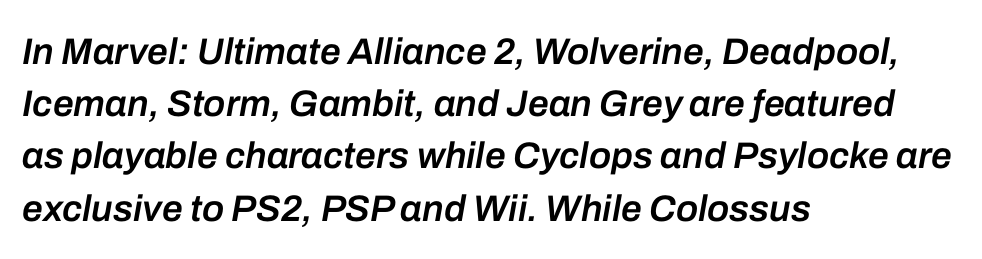
Q: Is the text bold? A: Semi-bold.
Q: Is the text italic (slanted)? A: Yes, it leans right by about 10 degrees.
Q: Is the text underlined? A: No.
Q: How is the paragraph aligned? A: Left-aligned.
Q: Is the spacing between letters normal or unusually wide? A: Normal.
Q: Is the spacing between lines tight, normal or loose? A: Normal.
Q: Width (condensed, normal, or wide)? A: Normal.
Q: Stroke contrast? A: Low.
Q: x-height? A: Medium.
Q: Monospaced? A: No.
